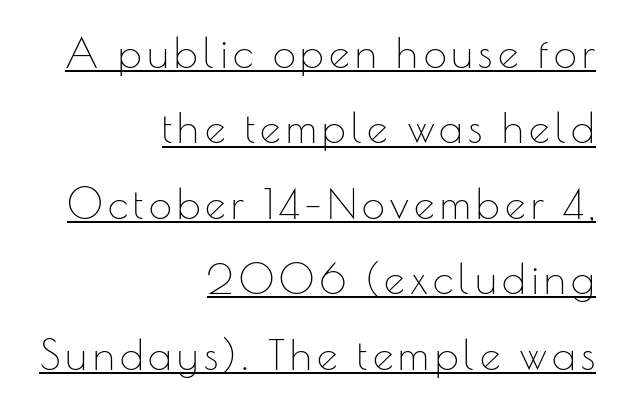
This sample carries an underscore along the baseline area. Do the characters align in a grid? No, the font is proportional. The typeface chosen for these lines omits serifs. Notice how the stems are strictly vertical — no italics here.
